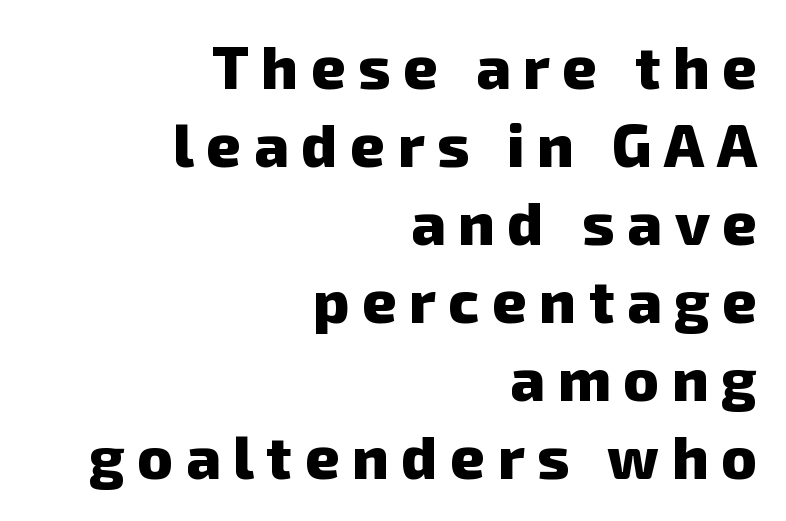
Q: Is the text bold? A: Yes.
Q: Is the typeface a serif or a sans-serif typeface? A: Sans-serif.
Q: Is the text underlined? A: No.
Q: How is the paragraph aligned? A: Right-aligned.
Q: Is the spacing between letters normal or unusually wide? A: Unusually wide.
Q: Is the spacing between lines tight, normal or loose? A: Normal.
Q: Width (condensed, normal, or wide)? A: Normal.
Q: Stroke contrast? A: Low.
Q: x-height? A: Medium.
Q: Monospaced? A: No.
